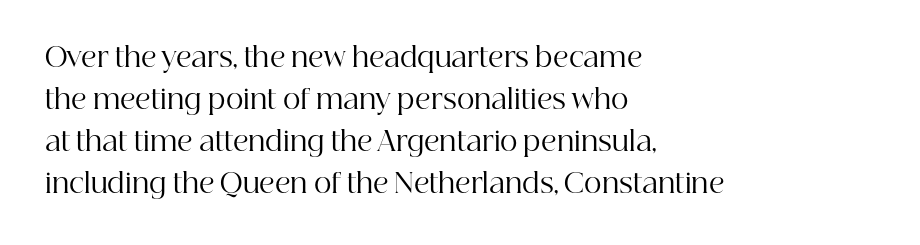
Q: Is the text bold? A: No.
Q: Is the text italic (slanted)? A: No, it is upright.
Q: Is the text underlined? A: No.
Q: How is the paragraph aligned? A: Left-aligned.
Q: Is the spacing between letters normal or unusually wide? A: Normal.
Q: Is the spacing between lines tight, normal or loose? A: Normal.
